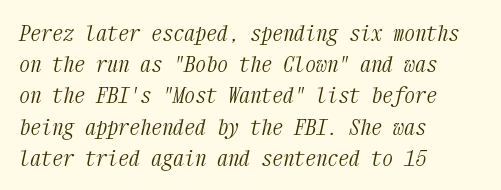
Q: Is the text bold? A: No.
Q: Is the text italic (slanted)? A: Yes, it leans right by about 12 degrees.
Q: Is the text underlined? A: No.
Q: How is the paragraph aligned? A: Left-aligned.
Q: Is the spacing between letters normal or unusually wide? A: Normal.
Q: Is the spacing between lines tight, normal or loose? A: Normal.
